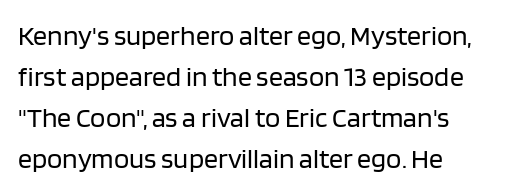
Do the characters align in a grid? No, the font is proportional. You can tell from the bare stems that sans-serif type was used. Tall strokes in this sample are plumb rather than angled. Tracking value appears to be zero — textbook default spacing.
